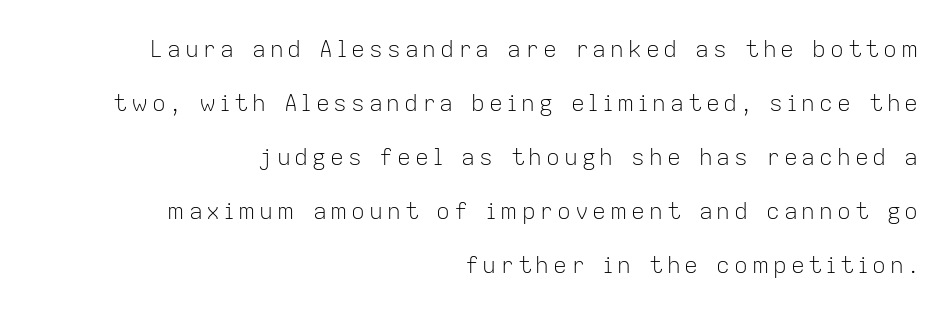
{"italic": "no", "bold": "no", "underline": "no", "align": "right", "line_spacing": "loose", "line_spacing_ratio": 2.35, "glyph_px": 23}
